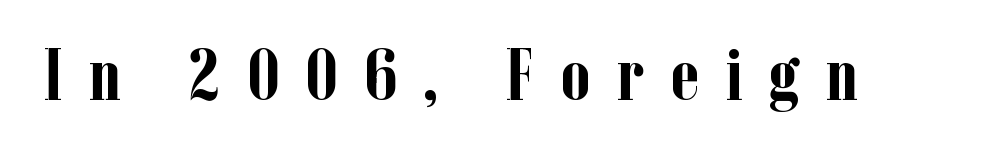
The image shows 74 px semibold, condensed serif type, upright; set unusually wide letter spacing (+0.36 em), not underlined; low stroke contrast and a medium x-height.
